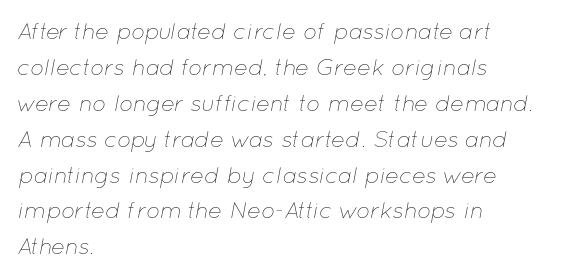
{"italic": "yes", "lean": "right", "slant_degrees": 12, "bold": "no", "underline": "no", "align": "left", "line_spacing": "normal", "line_spacing_ratio": 1.56, "letter_spacing": "normal", "letter_spacing_em": 0.0, "glyph_px": 23}
